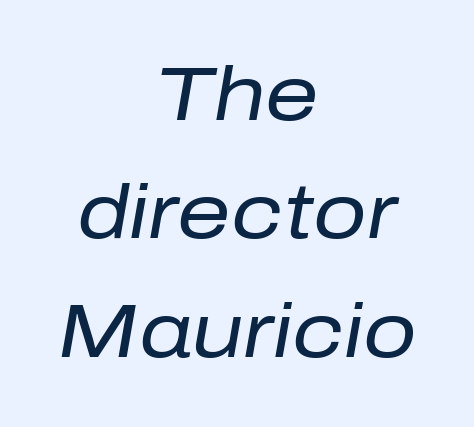
{"italic": "yes", "lean": "right", "slant_degrees": 10, "bold": "no", "weight": "regular", "width": "normal", "stroke_contrast": "low", "x_height": "medium", "monospaced": "no", "underline": "no", "align": "center", "line_spacing": "normal", "line_spacing_ratio": 1.58, "letter_spacing": "normal", "letter_spacing_em": 0.0, "glyph_px": 75}
